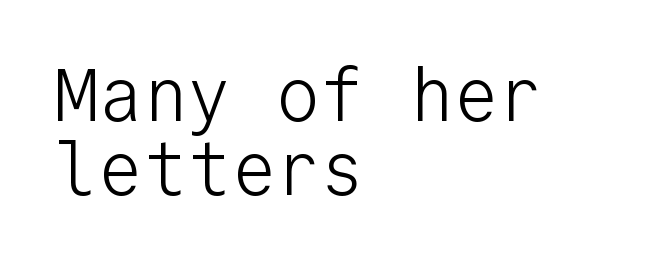
Q: Is the text bold? A: No.
Q: Is the text italic (slanted)? A: No, it is upright.
Q: Is the typeface a serif or a sans-serif typeface? A: Sans-serif.
Q: Is the text underlined? A: No.
Q: How is the paragraph aligned? A: Left-aligned.
Q: Is the spacing between letters normal or unusually wide? A: Normal.
Q: Is the spacing between lines tight, normal or loose? A: Tight.
Q: Width (condensed, normal, or wide)? A: Normal.
Q: Stroke contrast? A: Low.
Q: x-height? A: Medium.
Q: Monospaced? A: Yes.
